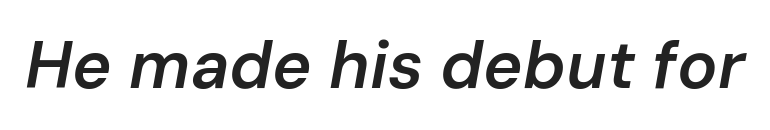
The image shows 67 px semibold type, italic (leaning right); set normal letter spacing, not underlined; low stroke contrast and a medium x-height.
